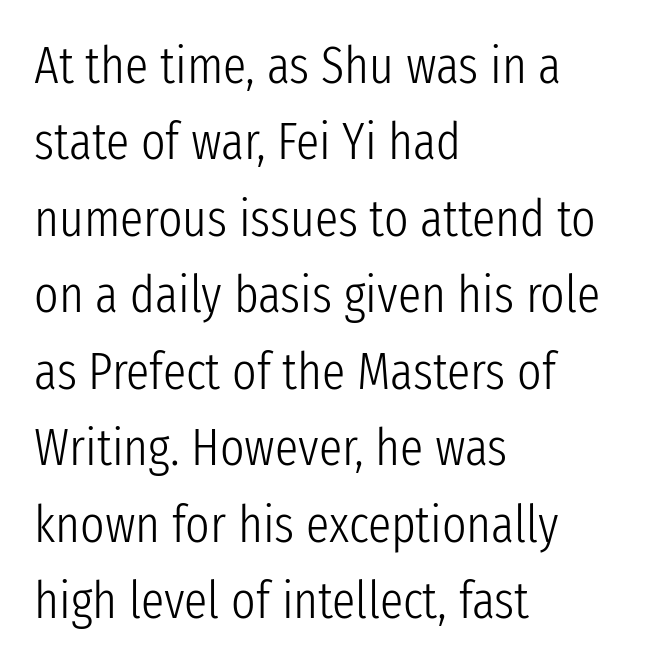
The image shows 52 px light, condensed sans-serif type, upright; set left-aligned, normal line spacing (1.47x), normal letter spacing, not underlined; low stroke contrast and a medium x-height.
